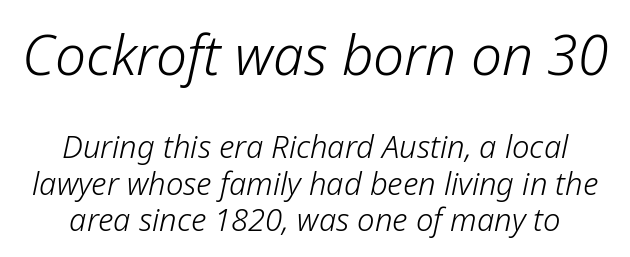
Unmarked baselines from the first word to the last. The composition opens big and finishes small. Observe the ordinary spacing: letters are neighbours, not strangers. Yep, that's italic — everything's leaning. Is the type heavy? It reads as light-to-regular instead. This sample is center-justified, so both line endings float freely.
